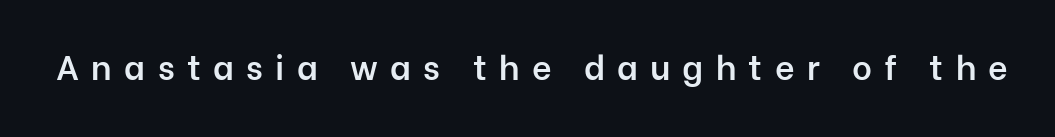
{"serif": "no", "italic": "no", "bold": "semi", "weight": "semibold", "width": "normal", "stroke_contrast": "low", "x_height": "medium", "monospaced": "no", "underline": "no", "letter_spacing": "wide", "letter_spacing_em": 0.36, "glyph_px": 34}
